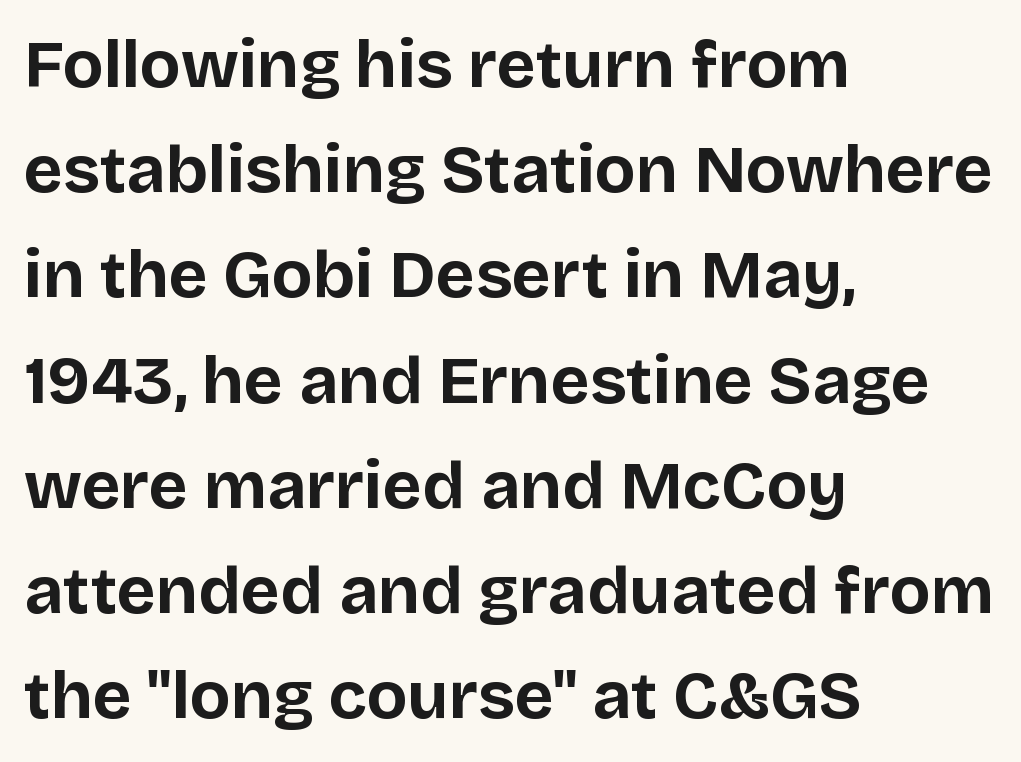
The image shows 67 px bold sans-serif type, upright; set left-aligned, normal line spacing (1.57x), normal letter spacing, not underlined; low stroke contrast and a large x-height.
